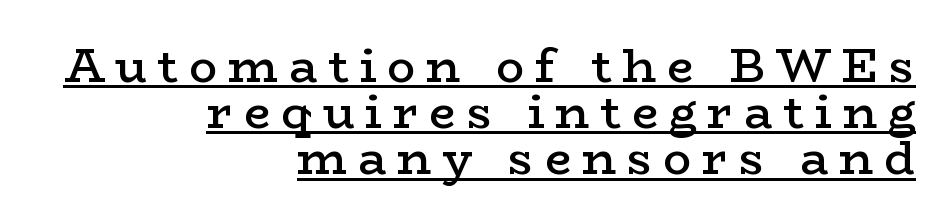
The rendering uses natural spacing where letterforms have individual widths. Horizontally, the lines are justified to the trailing edge only. What stands out about the letter spacing? Its width — letters are far apart. This is roman type, the default non-slanted kind.
